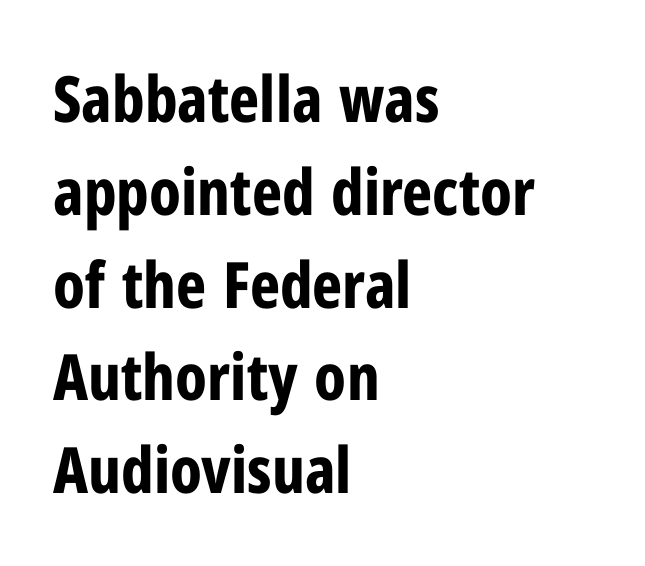
{"serif": "no", "italic": "no", "bold": "yes", "weight": "bold", "width": "condensed", "stroke_contrast": "low", "x_height": "medium", "monospaced": "no", "underline": "no", "align": "left", "line_spacing": "normal", "line_spacing_ratio": 1.45, "letter_spacing": "normal", "letter_spacing_em": 0.0, "glyph_px": 64}
